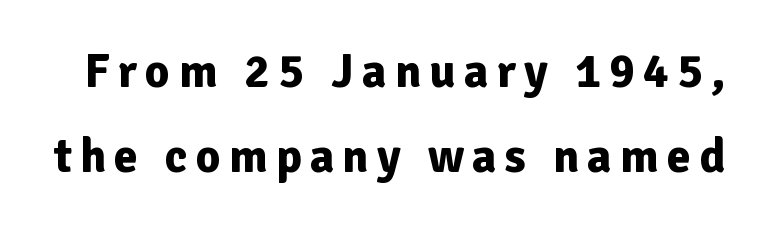
{"serif": "no", "italic": "no", "bold": "yes", "weight": "bold", "width": "normal", "stroke_contrast": "low", "x_height": "medium", "monospaced": "no", "underline": "no", "line_spacing_ratio": 1.78, "glyph_px": 48}
